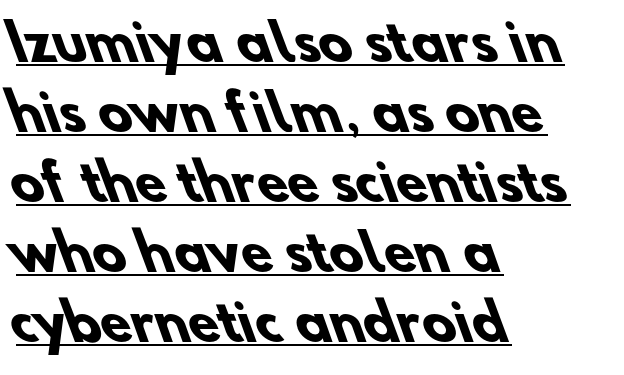
{"serif": "no", "bold": "yes", "weight": "heavy", "width": "normal", "stroke_contrast": "low", "x_height": "small", "monospaced": "no", "underline": "yes", "align": "left", "line_spacing": "normal", "line_spacing_ratio": 1.4, "letter_spacing": "normal", "letter_spacing_em": 0.0, "glyph_px": 50}
